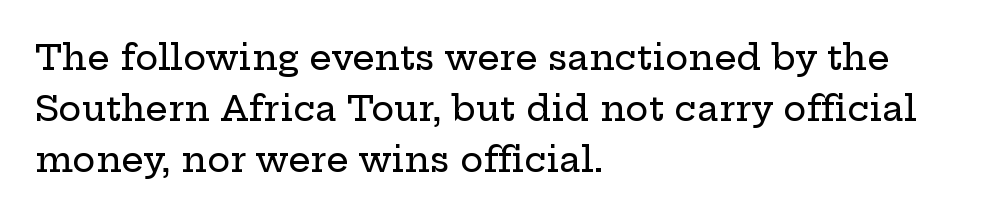
{"serif": "yes", "italic": "no", "width": "wide", "stroke_contrast": "low", "x_height": "medium", "monospaced": "no", "underline": "no", "align": "left", "line_spacing": "normal", "line_spacing_ratio": 1.46, "letter_spacing": "normal", "letter_spacing_em": 0.0, "glyph_px": 35}
